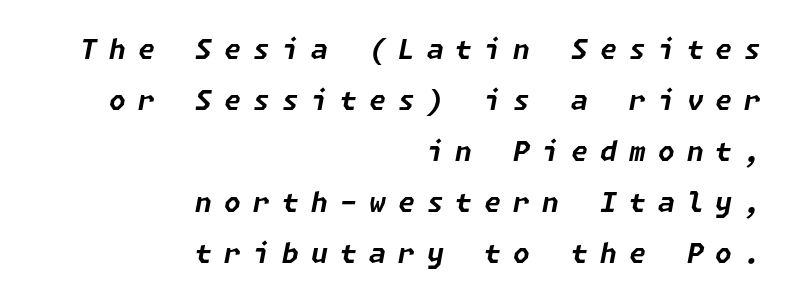
{"italic": "yes", "lean": "right", "slant_degrees": 11, "bold": "yes", "underline": "no", "align": "right", "line_spacing_ratio": 1.89, "letter_spacing": "wide", "letter_spacing_em": 0.45, "glyph_px": 27}
